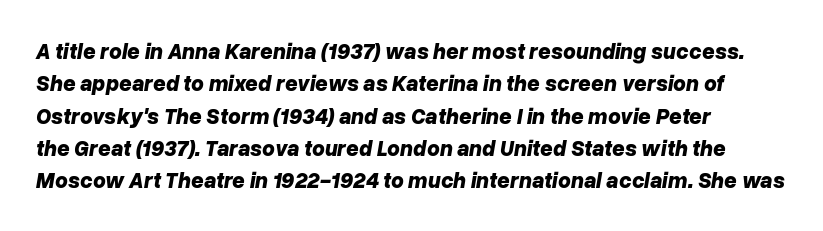
Successive baselines arrive at the customary interval. Between one letter and the next there's only the usual sliver of space. Unmarked baselines from the first word to the last. The lettering tilts uniformly, giving the passage an italic look. The compositor pushed each line to the left boundary. This is heavy type, rendered in bold.
